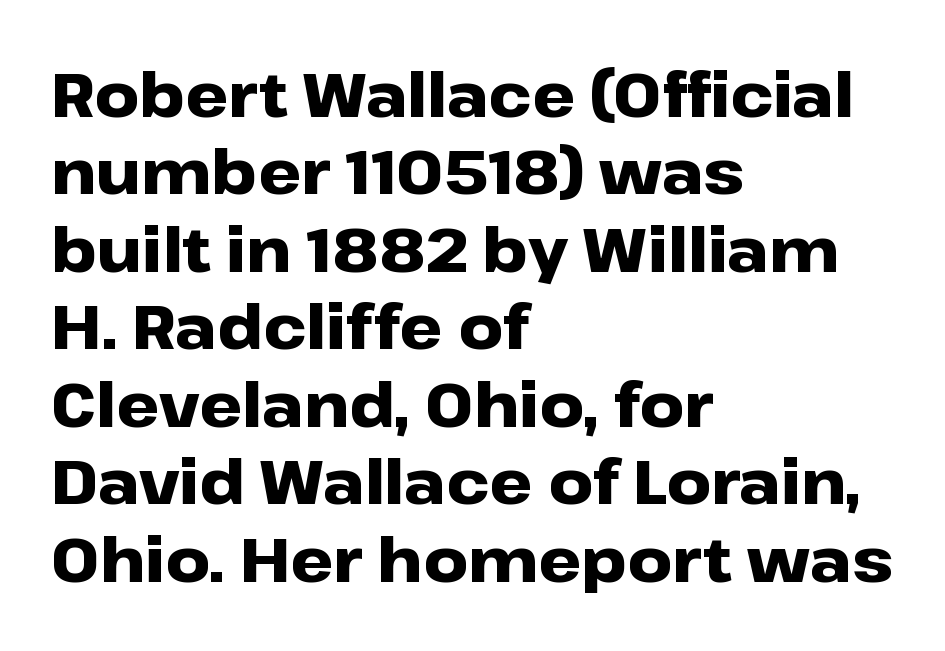
Q: Is the text bold? A: Yes.
Q: Is the text italic (slanted)? A: No, it is upright.
Q: Is the typeface a serif or a sans-serif typeface? A: Sans-serif.
Q: Is the text underlined? A: No.
Q: How is the paragraph aligned? A: Left-aligned.
Q: Is the spacing between letters normal or unusually wide? A: Normal.
Q: Is the spacing between lines tight, normal or loose? A: Normal.
Q: Width (condensed, normal, or wide)? A: Wide.
Q: Stroke contrast? A: Low.
Q: x-height? A: Medium.
Q: Monospaced? A: No.
